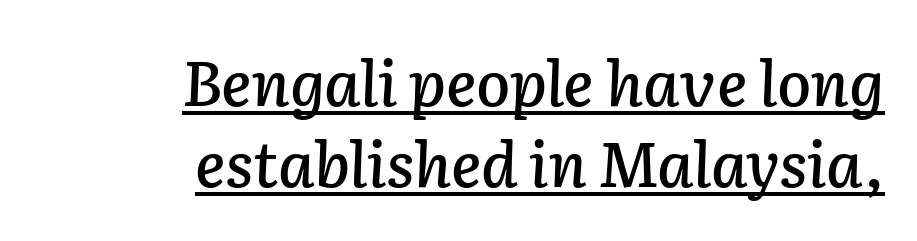
This sample is right-justified, so line beginnings fall wherever the words allow. The glyphs are accompanied by a horizontal stroke just below them. Tracking value appears to be zero — textbook default spacing. Character widths vary here, with narrow letters taking less room than wide ones.
